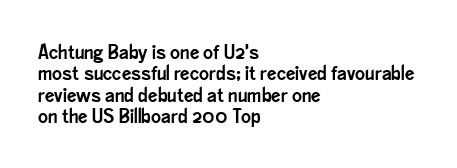
{"italic": "no", "underline": "no", "align": "left", "line_spacing": "tight", "line_spacing_ratio": 1.02, "letter_spacing": "normal", "letter_spacing_em": 0.0, "glyph_px": 21}
